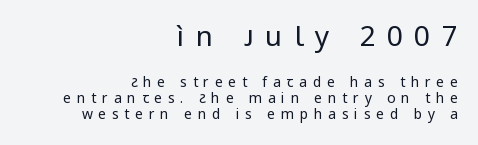
How would I describe the line gaps? Narrow and economical. Nobody drew a line under any word here. Varying glyph widths throughout — classic text-font behaviour. The tracking jumps out immediately: characters are airy and widely separated.
